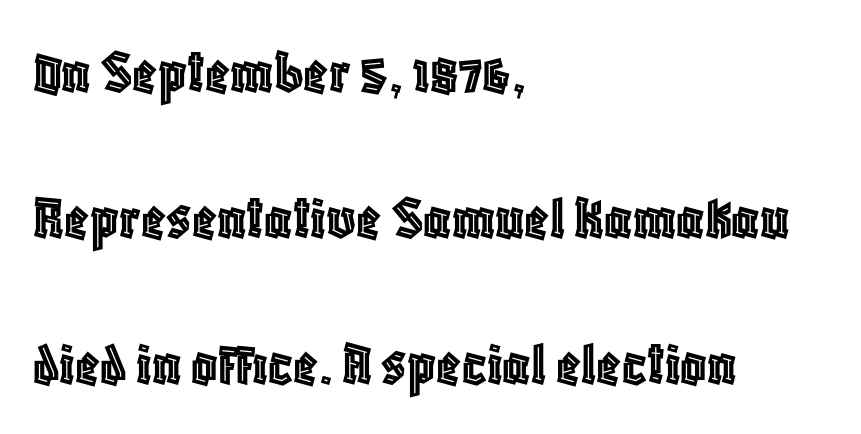
The block of text is sparse from top to bottom, with ample space between rows. Spacing between characters is what you'd get straight out of the box. The gap between lines stays unmarked. Designer's note — italics off, roman on.
